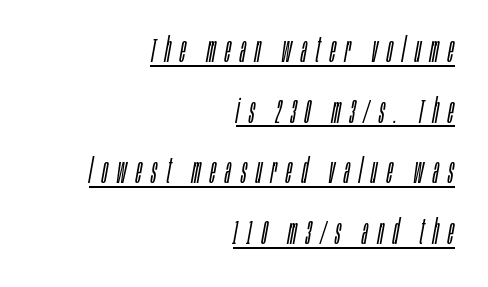
Q: Is the text bold? A: No.
Q: Is the text italic (slanted)? A: Yes, it leans right by about 10 degrees.
Q: Is the text underlined? A: Yes.
Q: How is the paragraph aligned? A: Right-aligned.
Q: Is the spacing between letters normal or unusually wide? A: Unusually wide.
Q: Width (condensed, normal, or wide)? A: Condensed.
Q: Stroke contrast? A: Low.
Q: x-height? A: Large.
Q: Monospaced? A: No.
